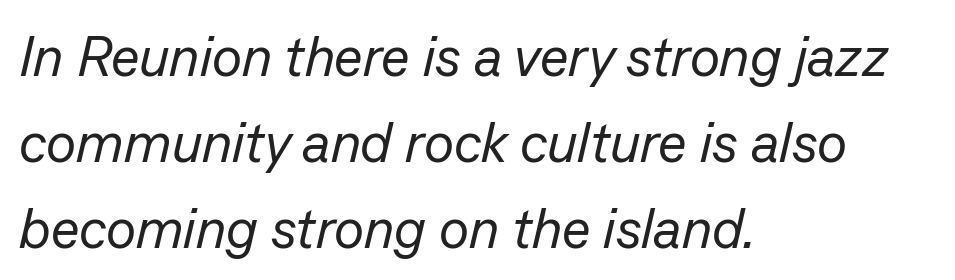
Q: Is the text bold? A: No.
Q: Is the text italic (slanted)? A: Yes, it leans right by about 13 degrees.
Q: Is the text underlined? A: No.
Q: How is the paragraph aligned? A: Left-aligned.
Q: Is the spacing between letters normal or unusually wide? A: Normal.
Q: Is the spacing between lines tight, normal or loose? A: Normal.
Q: Width (condensed, normal, or wide)? A: Normal.
Q: Stroke contrast? A: Low.
Q: x-height? A: Medium.
Q: Monospaced? A: No.
